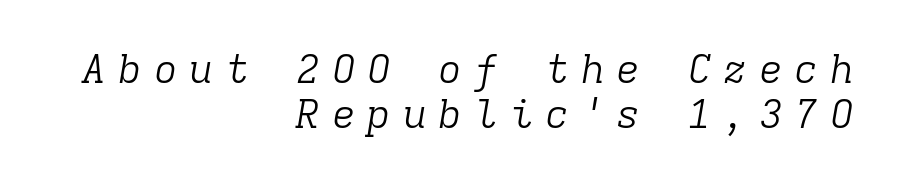
Leading: reduced. The tracking jumps out immediately: characters are airy and widely separated. These lines are rendered in a fixed-pitch font. Each letter's strokes conclude with small projecting serifs. This rendering uses right alignment, leaving the left contour irregular.
